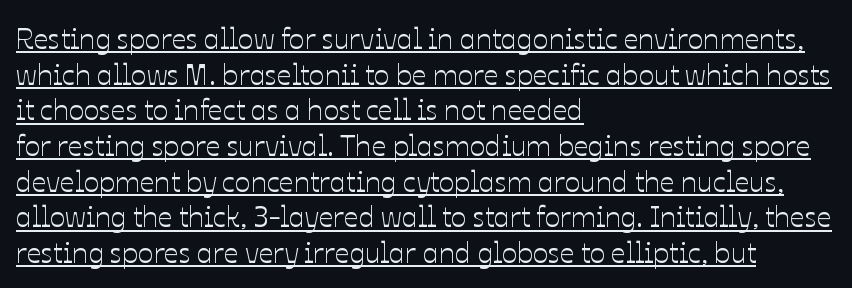
The letters advance in unequal steps, a hallmark of proportional type. These characters rest on top of a visible drawn line. Teacher's note: observe the even left margin — that is flush-left alignment. The specimen reads as upright at a glance. The letterforms sit shoulder to shoulder at normal distance.
